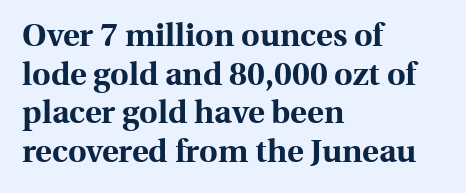
Q: Is the text bold? A: Yes.
Q: Is the text italic (slanted)? A: No, it is upright.
Q: Is the typeface a serif or a sans-serif typeface? A: Serif.
Q: Is the text underlined? A: No.
Q: How is the paragraph aligned? A: Left-aligned.
Q: Is the spacing between letters normal or unusually wide? A: Normal.
Q: Width (condensed, normal, or wide)? A: Normal.
Q: x-height? A: Medium.
Q: Monospaced? A: No.
